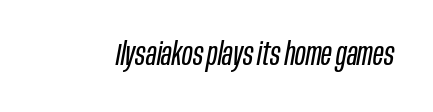
The rendering applies a slant to the glyphs. Think of a printed novel: that variable character pitch is what you see here. Each word holds together tightly as a unit, with standard inter-letter gaps. Underline: absent. The font is comparable to plain body text, perhaps lighter.
